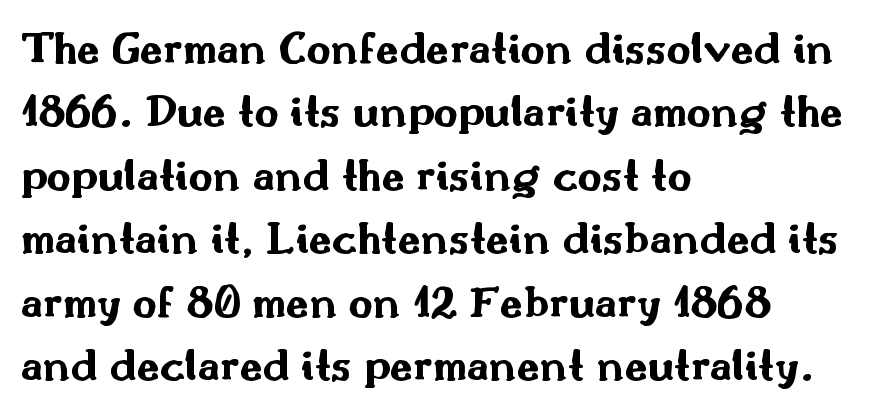
{"serif": "no", "italic": "no", "bold": "yes", "weight": "bold", "width": "wide", "stroke_contrast": "medium", "x_height": "small", "monospaced": "no", "underline": "no", "align": "left", "line_spacing": "normal", "line_spacing_ratio": 1.35, "letter_spacing": "normal", "letter_spacing_em": 0.0, "glyph_px": 47}
